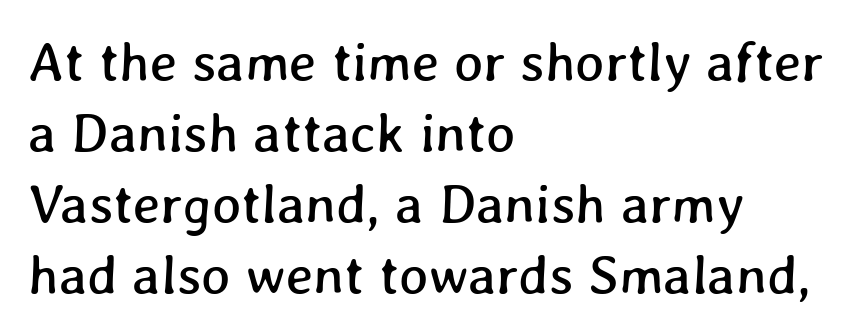
No extra tracking has been applied to these lines. Do the characters align in a grid? No, the font is proportional. Only glyphs here, with clear space below each row. Horizontally, the lines are justified to the leading edge only. Rows of type keep a routine distance in the vertical direction.
